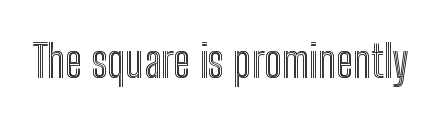
The face used here is rendered with its standard letterfit. The space beneath each line is pristine and unruled. You can tell it's not italic because the verticals are truly vertical. You could not count columns in this text — the font is proportionally spaced.
